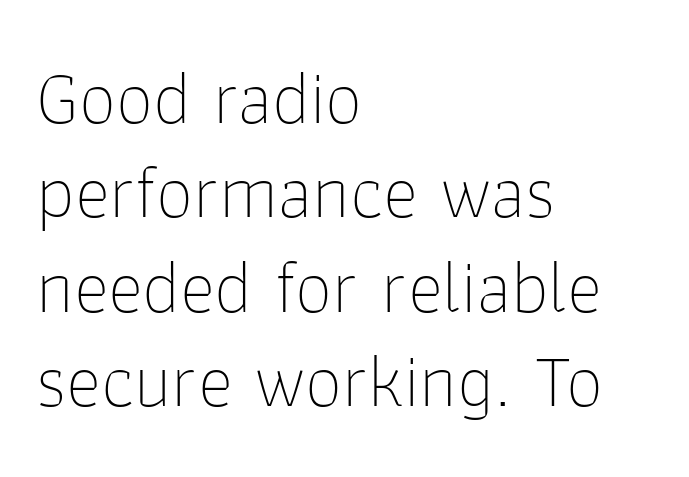
Visually the block forms a straight wall on the left and a jagged coastline on the right. Here the designer chose a conventional face with non-uniform glyph widths. The typeface chosen for these lines omits serifs. Vertical spacing — default. Do the letters lean? They stand straight.
